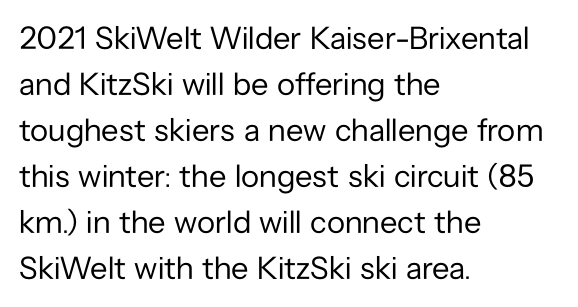
Q: Is the text bold? A: No.
Q: Is the text italic (slanted)? A: No, it is upright.
Q: Is the typeface a serif or a sans-serif typeface? A: Sans-serif.
Q: Is the text underlined? A: No.
Q: How is the paragraph aligned? A: Left-aligned.
Q: Is the spacing between letters normal or unusually wide? A: Normal.
Q: Is the spacing between lines tight, normal or loose? A: Normal.
Q: Width (condensed, normal, or wide)? A: Normal.
Q: Stroke contrast? A: Low.
Q: x-height? A: Medium.
Q: Monospaced? A: No.
